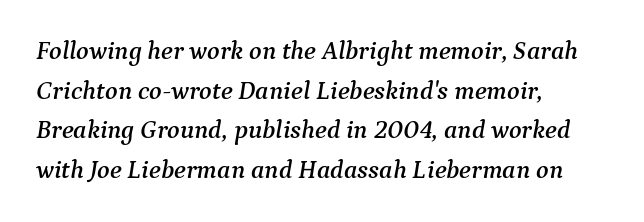
The image shows 26 px text type, italic (leaning right); set left-aligned, normal line spacing (1.52x), normal letter spacing, not underlined.
